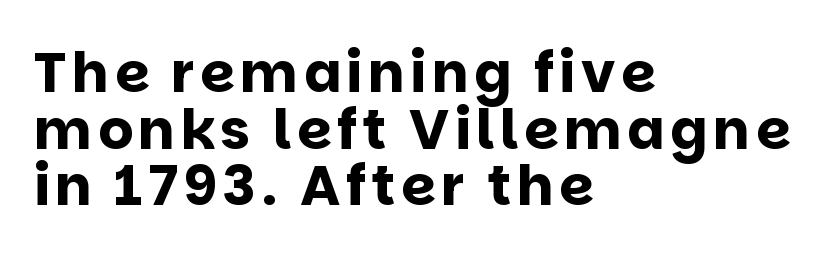
A full-strength bold gives these letters their thick strokes. The passage shown is typeset with a sans-serif family. Is this a fixed-width face? No — the glyphs have proportional, varying widths. Words float on clear page, feet unadorned. Nope, not italic — everything's standing straight.
